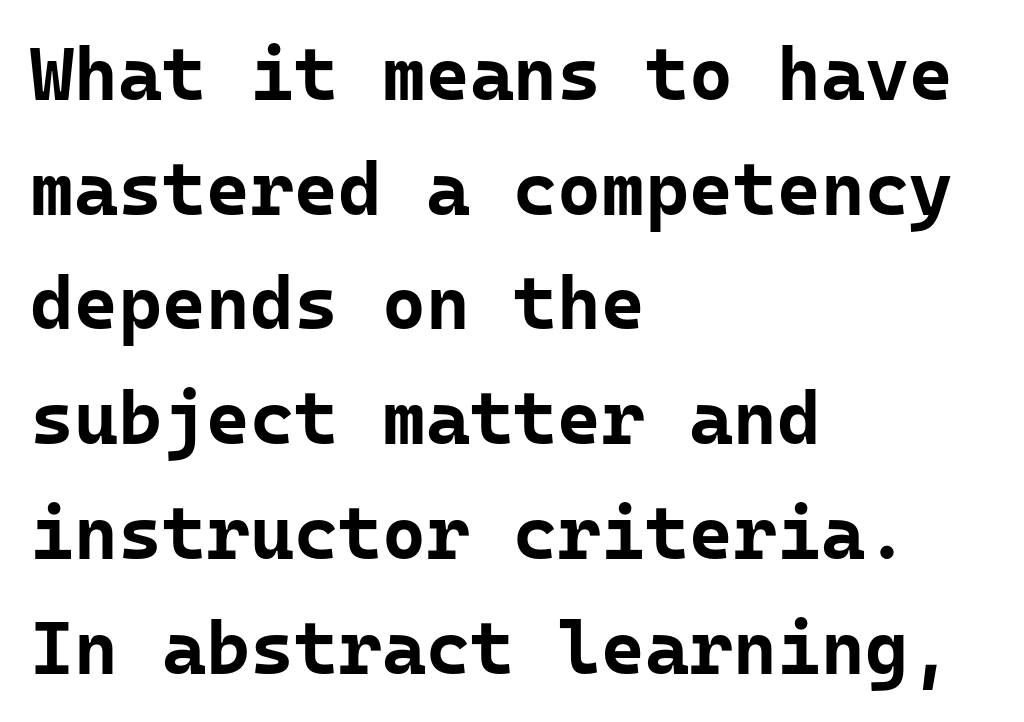
The block of text has a typical density, with ordinary space between rows. The characters look thick and weighty, a clear bold. In CSS terms this would be text-align: left. Fixed-width glyphs throughout — classic coding-font behaviour. Ascenders rise straight up at ninety degrees. The typeface chosen for these lines omits serifs.
